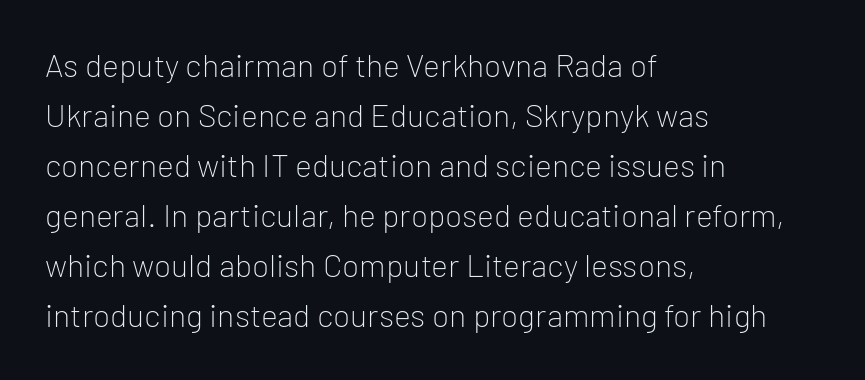
{"serif": "no", "italic": "no", "bold": "no", "weight": "light", "width": "normal", "stroke_contrast": "low", "x_height": "medium", "monospaced": "no", "underline": "no", "align": "left", "line_spacing": "normal", "line_spacing_ratio": 1.56, "letter_spacing": "normal", "letter_spacing_em": 0.0, "glyph_px": 32}
